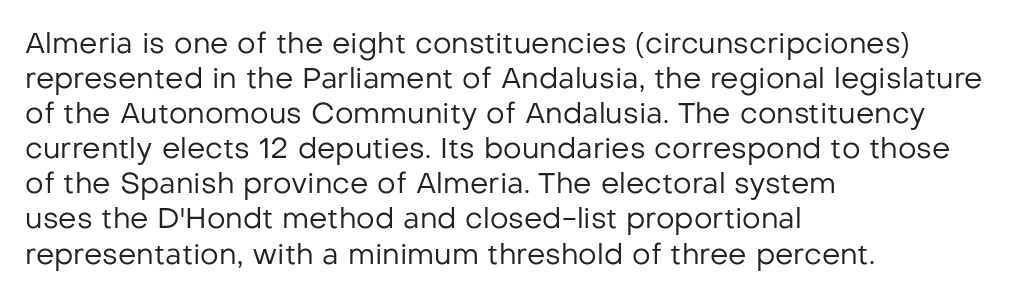
{"serif": "no", "italic": "no", "bold": "no", "weight": "regular", "width": "normal", "stroke_contrast": "low", "x_height": "medium", "monospaced": "no", "underline": "no", "align": "left", "line_spacing_ratio": 1.21, "letter_spacing": "normal", "letter_spacing_em": 0.0, "glyph_px": 29}
